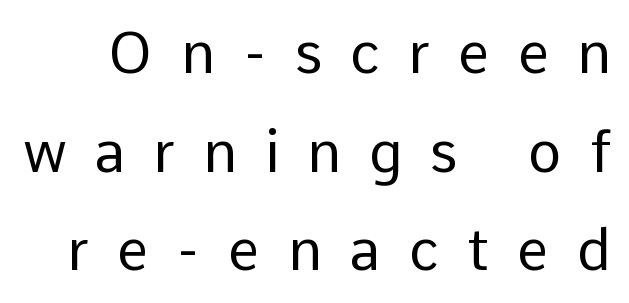
You could only call the tracking loose — the letters float apart. This sample uses an upright cut, with every glyph sitting square on the baseline. A typesetter would label this face a sans. The face looks like a standard text weight, possibly lighter. This rendering features lettering with no underline. These lines are rendered in a variable-pitch font.
